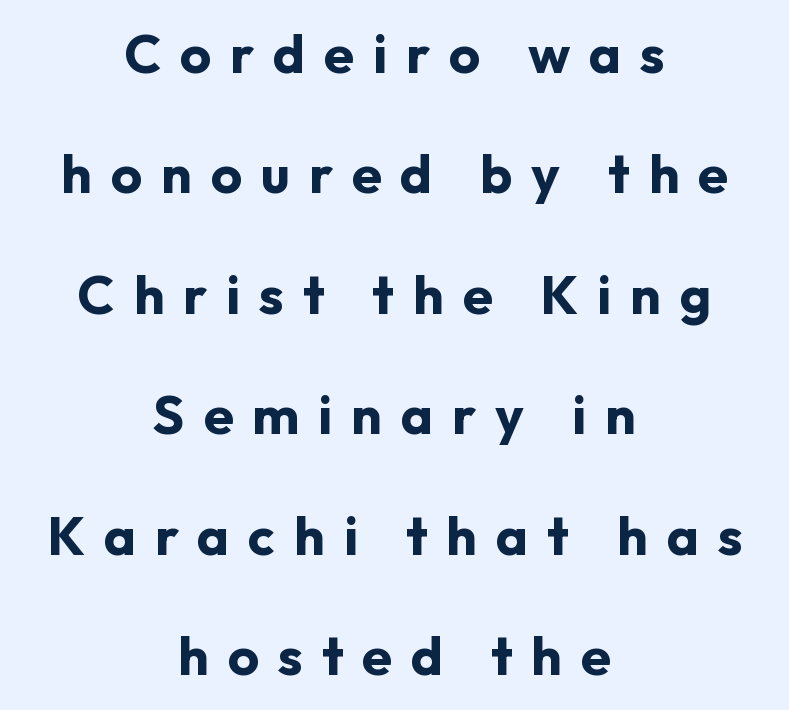
The image shows 54 px bold sans-serif type, upright; set centered, loose line spacing (2.23x), unusually wide letter spacing (+0.35 em), not underlined; low stroke contrast and a medium x-height.
